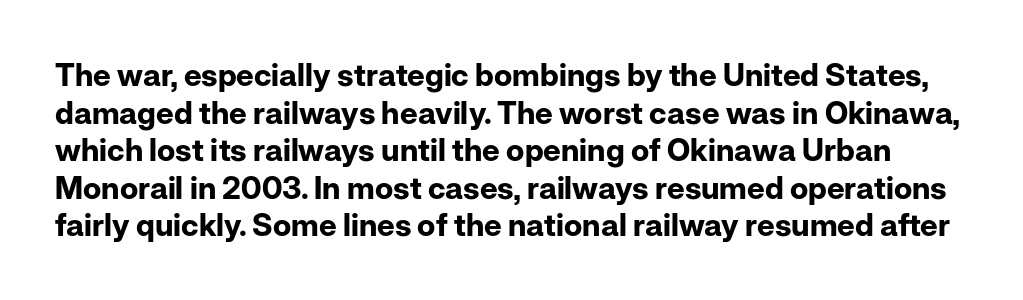
{"serif": "no", "italic": "no", "bold": "yes", "weight": "bold", "width": "normal", "stroke_contrast": "low", "x_height": "medium", "monospaced": "no", "underline": "no", "line_spacing_ratio": 1.21, "letter_spacing": "normal", "letter_spacing_em": 0.0, "glyph_px": 31}
